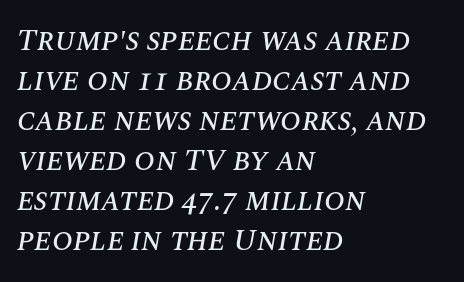
All the whitespace from short lines collects on the right. Underline: absent. Every character sits at an angle, as italics do. This sample uses plain, unmodified letter spacing. The letters advance in unequal steps, a hallmark of proportional type.
